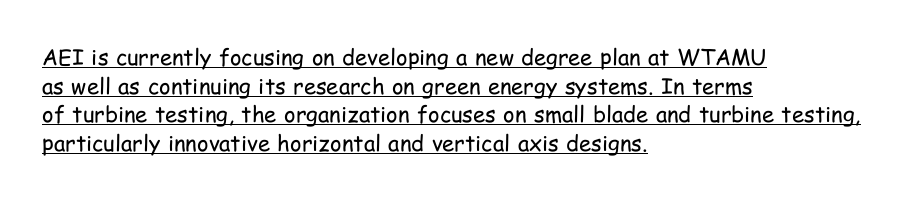
The image shows 22 px text type, upright; set left-aligned, normal line spacing (1.3x), normal letter spacing, underlined.
